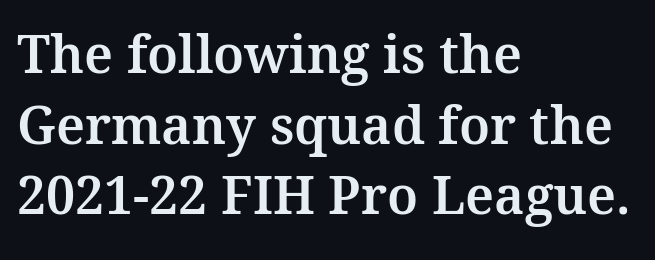
{"serif": "yes", "italic": "no", "width": "normal", "stroke_contrast": "medium", "x_height": "medium", "monospaced": "no", "underline": "no", "align": "left", "line_spacing": "normal", "line_spacing_ratio": 1.36, "letter_spacing": "normal", "letter_spacing_em": 0.0, "glyph_px": 52}
